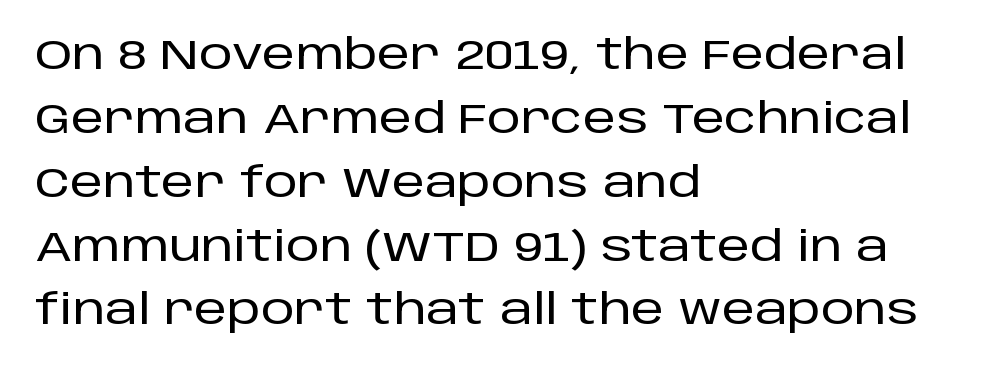
{"serif": "no", "italic": "no", "width": "normal", "stroke_contrast": "low", "x_height": "large", "monospaced": "no", "underline": "no", "align": "left", "line_spacing": "normal", "line_spacing_ratio": 1.52, "letter_spacing": "normal", "letter_spacing_em": 0.0, "glyph_px": 42}
